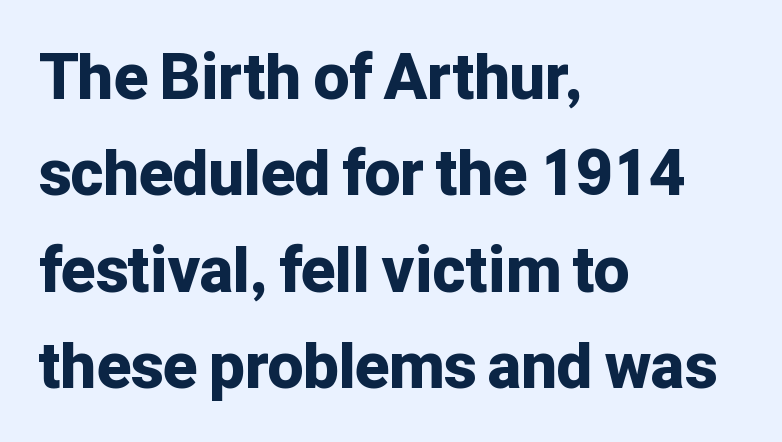
Q: Is the text bold? A: Yes.
Q: Is the text italic (slanted)? A: No, it is upright.
Q: Is the typeface a serif or a sans-serif typeface? A: Sans-serif.
Q: Is the text underlined? A: No.
Q: How is the paragraph aligned? A: Left-aligned.
Q: Is the spacing between letters normal or unusually wide? A: Normal.
Q: Is the spacing between lines tight, normal or loose? A: Normal.
Q: Width (condensed, normal, or wide)? A: Normal.
Q: Stroke contrast? A: Low.
Q: x-height? A: Medium.
Q: Monospaced? A: No.
